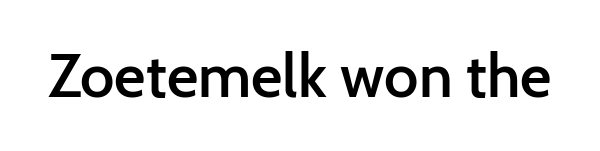
Q: Is the text bold? A: Semi-bold.
Q: Is the text italic (slanted)? A: No, it is upright.
Q: Is the typeface a serif or a sans-serif typeface? A: Sans-serif.
Q: Is the text underlined? A: No.
Q: Is the spacing between letters normal or unusually wide? A: Normal.
Q: Width (condensed, normal, or wide)? A: Normal.
Q: Stroke contrast? A: Low.
Q: x-height? A: Medium.
Q: Monospaced? A: No.
